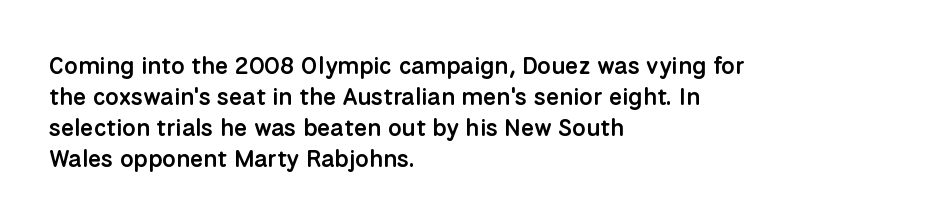
{"italic": "no", "bold": "semi", "underline": "no", "align": "left", "line_spacing": "normal", "line_spacing_ratio": 1.29, "letter_spacing": "normal", "letter_spacing_em": 0.0, "glyph_px": 24}
